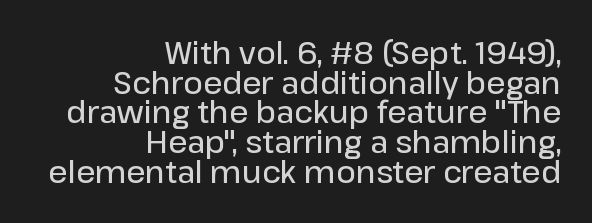
Q: Is the text bold? A: Semi-bold.
Q: Is the text italic (slanted)? A: No, it is upright.
Q: Is the typeface a serif or a sans-serif typeface? A: Sans-serif.
Q: Is the text underlined? A: No.
Q: How is the paragraph aligned? A: Right-aligned.
Q: Is the spacing between letters normal or unusually wide? A: Normal.
Q: Is the spacing between lines tight, normal or loose? A: Tight.
Q: Width (condensed, normal, or wide)? A: Normal.
Q: Stroke contrast? A: Low.
Q: x-height? A: Medium.
Q: Monospaced? A: No.
